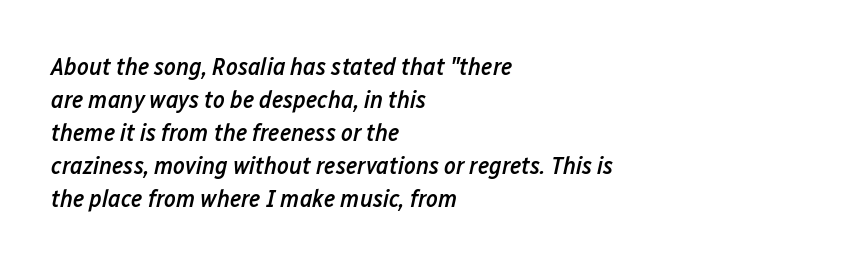
The image shows 25 px text type, italic (leaning right); set left-aligned, normal line spacing (1.32x), normal letter spacing, not underlined.
